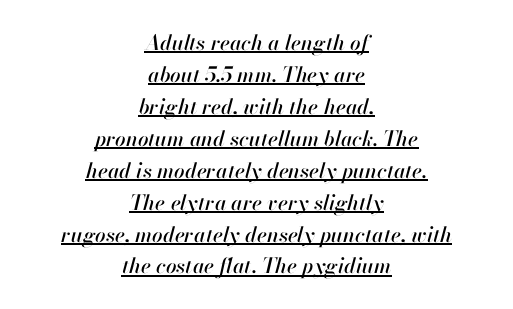
{"italic": "yes", "lean": "right", "slant_degrees": 13, "underline": "yes", "align": "center", "line_spacing": "normal", "line_spacing_ratio": 1.52, "letter_spacing": "normal", "letter_spacing_em": 0.0, "glyph_px": 21}
